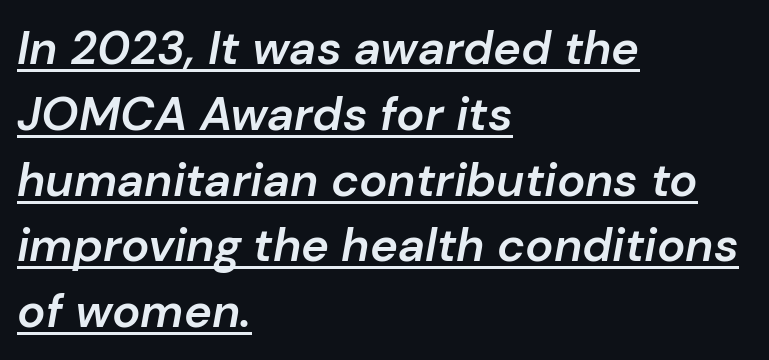
The image shows 47 px semibold type, italic (leaning right); set left-aligned, normal line spacing (1.4x), normal letter spacing, underlined; low stroke contrast and a medium x-height.
